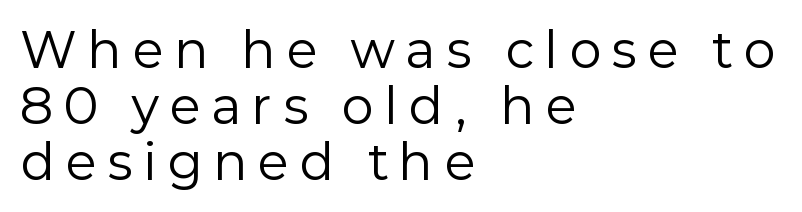
{"serif": "no", "italic": "no", "bold": "no", "weight": "regular", "width": "normal", "stroke_contrast": "low", "x_height": "medium", "monospaced": "no", "underline": "no", "align": "left", "line_spacing_ratio": 1.17, "letter_spacing": "wide", "letter_spacing_em": 0.25, "glyph_px": 48}
